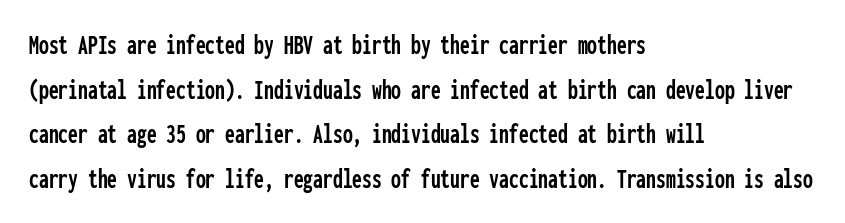
The image shows 28 px condensed sans-serif type, upright, monospaced; set left-aligned, normal line spacing (1.59x), normal letter spacing, not underlined; low stroke contrast and a medium x-height.
